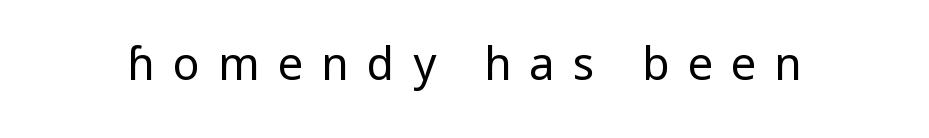
{"serif": "no", "italic": "no", "bold": "no", "weight": "regular", "width": "normal", "stroke_contrast": "low", "x_height": "medium", "monospaced": "no", "underline": "no", "letter_spacing": "wide", "letter_spacing_em": 0.4, "glyph_px": 45}
